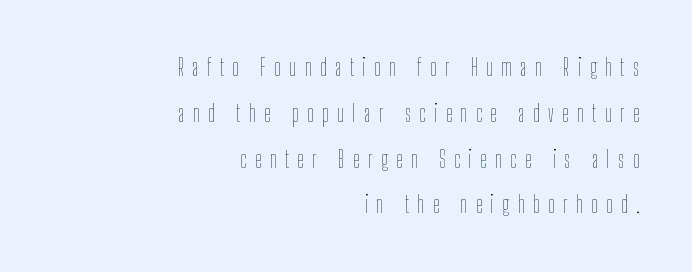
Q: Is the text bold? A: No.
Q: Is the text italic (slanted)? A: No, it is upright.
Q: Is the text underlined? A: No.
Q: How is the paragraph aligned? A: Right-aligned.
Q: Is the spacing between letters normal or unusually wide? A: Unusually wide.
Q: Is the spacing between lines tight, normal or loose? A: Loose.
